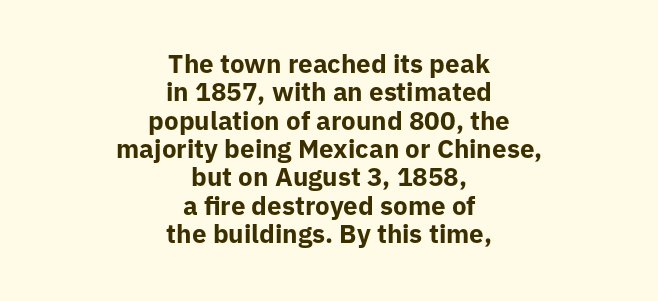
{"italic": "no", "bold": "yes", "underline": "no", "align": "center", "line_spacing": "tight", "line_spacing_ratio": 1.09, "letter_spacing": "normal", "letter_spacing_em": 0.0, "glyph_px": 26}
